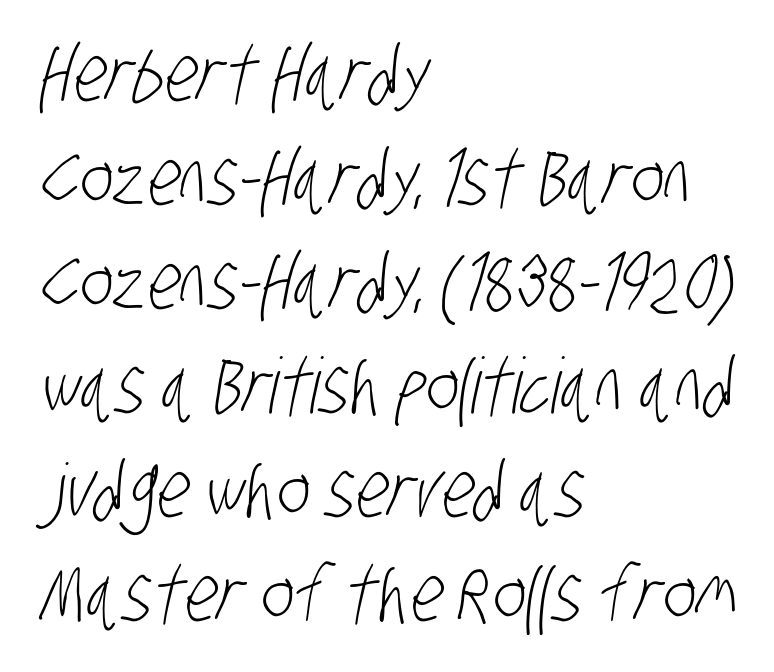
Q: Is the text bold? A: No.
Q: Is the typeface a serif or a sans-serif typeface? A: Sans-serif.
Q: Is the text underlined? A: No.
Q: How is the paragraph aligned? A: Left-aligned.
Q: Is the spacing between letters normal or unusually wide? A: Normal.
Q: Is the spacing between lines tight, normal or loose? A: Normal.
Q: Width (condensed, normal, or wide)? A: Condensed.
Q: Stroke contrast? A: Low.
Q: x-height? A: Large.
Q: Monospaced? A: No.
